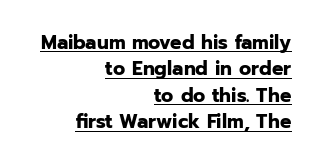
The image shows 20 px bold type, upright; set right-aligned, normal line spacing (1.32x), normal letter spacing, underlined.
